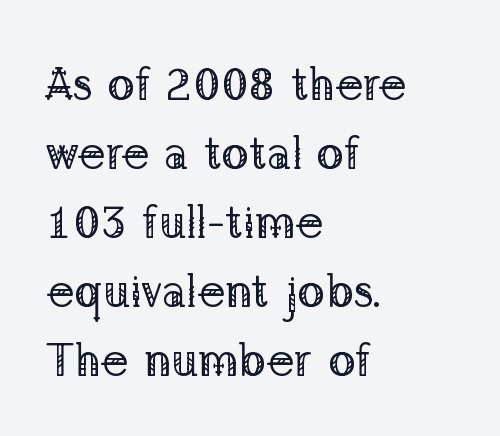
Q: Is the text bold? A: No.
Q: Is the text italic (slanted)? A: No, it is upright.
Q: Is the typeface a serif or a sans-serif typeface? A: Serif.
Q: Is the text underlined? A: No.
Q: How is the paragraph aligned? A: Left-aligned.
Q: Is the spacing between letters normal or unusually wide? A: Normal.
Q: Is the spacing between lines tight, normal or loose? A: Normal.
Q: Width (condensed, normal, or wide)? A: Normal.
Q: Stroke contrast? A: Low.
Q: x-height? A: Medium.
Q: Monospaced? A: No.
